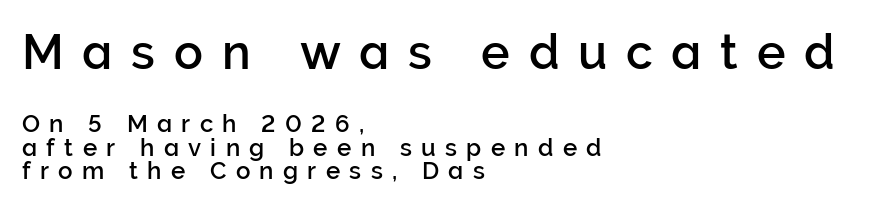
A typesetter would call this leading minimal, almost set solid. Think of a printed novel: that variable character pitch is what you see here. Which of the two is more prominent by size? The first, at the top. You can tell from the bare stems that sans-serif type was used.
